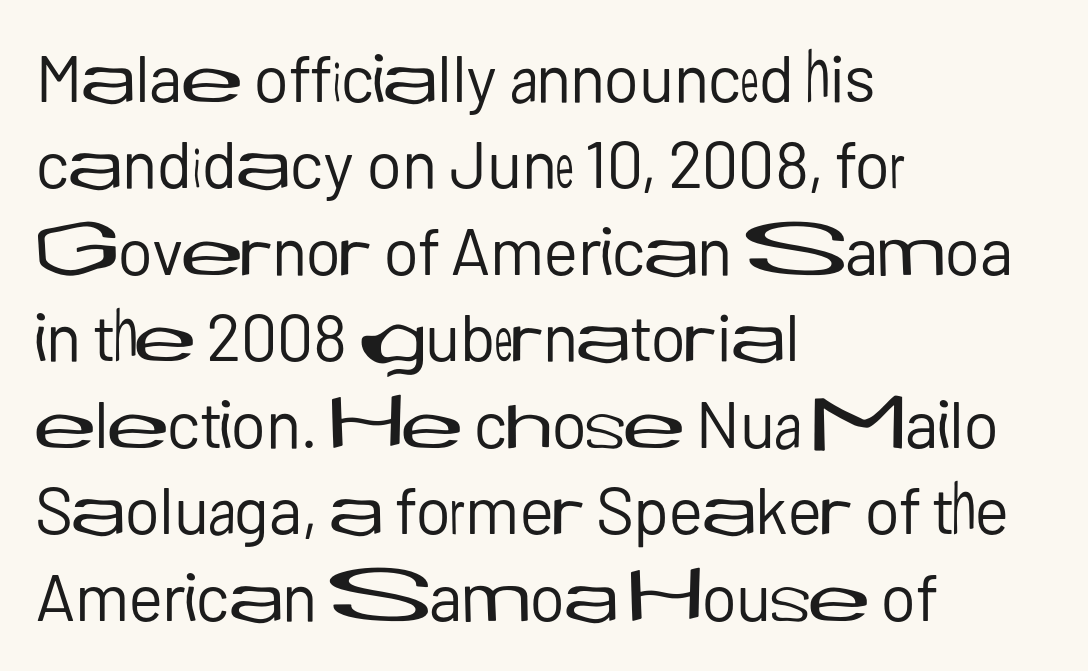
{"serif": "no", "italic": "no", "bold": "no", "weight": "regular", "width": "normal", "stroke_contrast": "low", "x_height": "medium", "monospaced": "no", "underline": "no", "align": "left", "line_spacing": "normal", "line_spacing_ratio": 1.31, "letter_spacing": "normal", "letter_spacing_em": 0.0, "glyph_px": 66}
